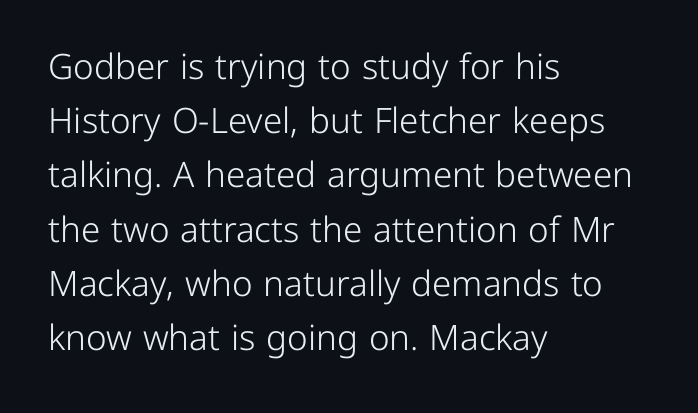
The image shows 35 px light sans-serif type, upright; set left-aligned, normal line spacing (1.55x), normal letter spacing, not underlined; low stroke contrast and a medium x-height.
